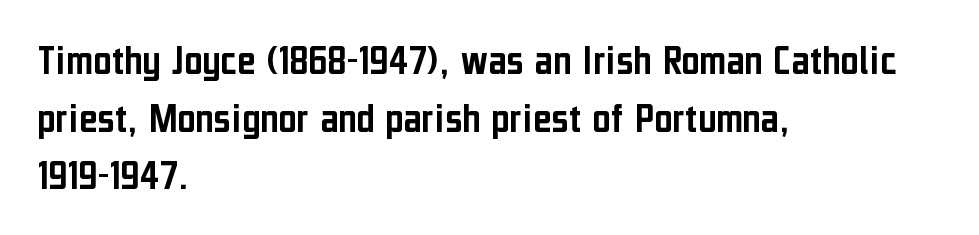
Q: Is the text italic (slanted)? A: No, it is upright.
Q: Is the typeface a serif or a sans-serif typeface? A: Sans-serif.
Q: Is the text underlined? A: No.
Q: How is the paragraph aligned? A: Left-aligned.
Q: Is the spacing between letters normal or unusually wide? A: Normal.
Q: Is the spacing between lines tight, normal or loose? A: Normal.
Q: Width (condensed, normal, or wide)? A: Condensed.
Q: Stroke contrast? A: Low.
Q: x-height? A: Medium.
Q: Monospaced? A: No.
